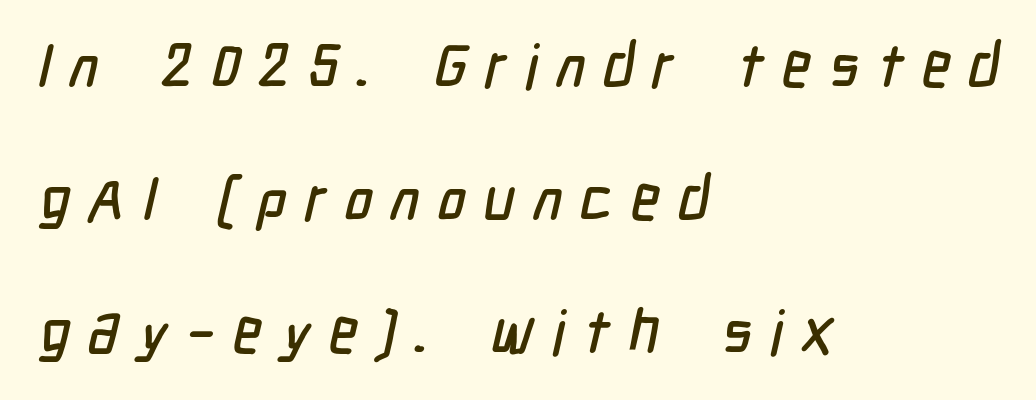
Q: Is the typeface a serif or a sans-serif typeface? A: Sans-serif.
Q: Is the text underlined? A: No.
Q: How is the paragraph aligned? A: Left-aligned.
Q: Is the spacing between letters normal or unusually wide? A: Unusually wide.
Q: Is the spacing between lines tight, normal or loose? A: Loose.
Q: Width (condensed, normal, or wide)? A: Condensed.
Q: Stroke contrast? A: Low.
Q: x-height? A: Medium.
Q: Monospaced? A: No.
